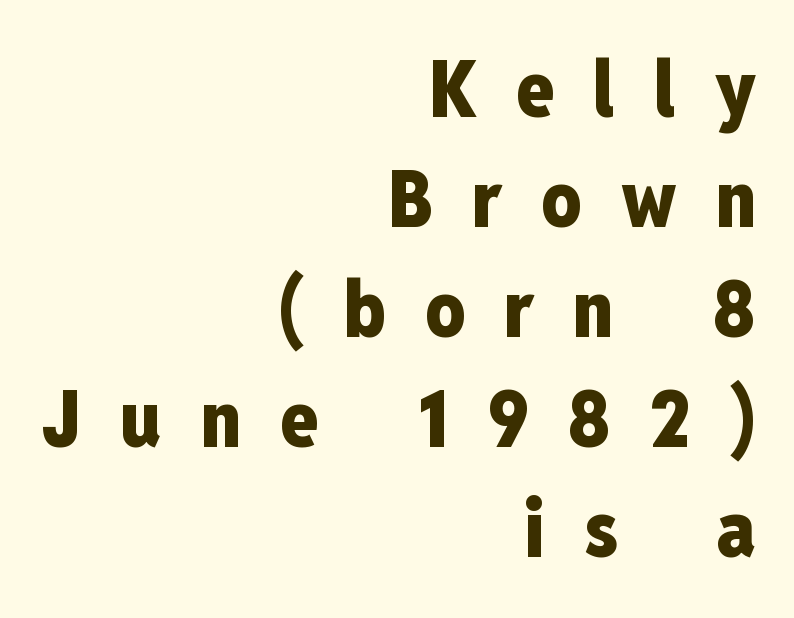
{"serif": "no", "italic": "no", "bold": "yes", "weight": "heavy", "width": "condensed", "stroke_contrast": "low", "x_height": "medium", "monospaced": "no", "underline": "no", "align": "right", "line_spacing": "normal", "line_spacing_ratio": 1.41, "letter_spacing": "wide", "letter_spacing_em": 0.5, "glyph_px": 78}
